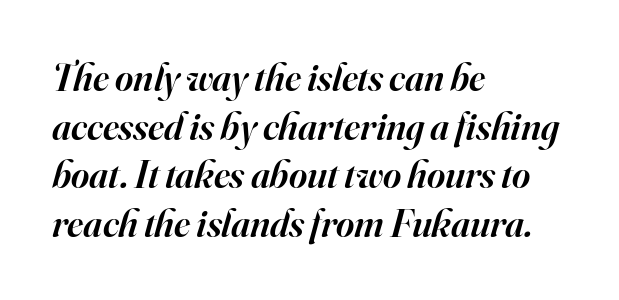
The passage shown is typed in a proportional face where columns would drift. Is the type slanted? Yes — the strokes lean at a clear angle. Descenders are the only things crossing below the line. Each word holds together tightly as a unit, with standard inter-letter gaps. The font family rendered here belongs to the serif group.
